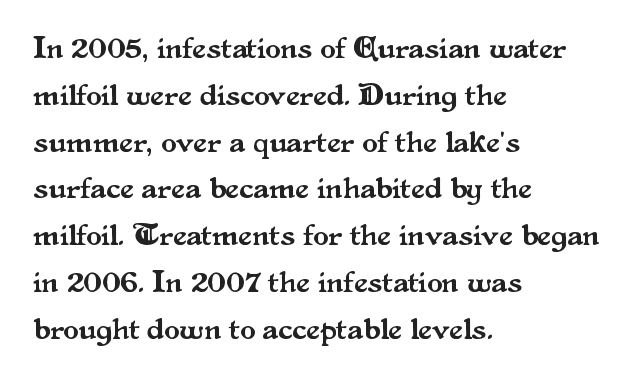
The image shows 31 px serif type, upright; set left-aligned, normal line spacing (1.51x), normal letter spacing, not underlined; medium stroke contrast and a small x-height.
